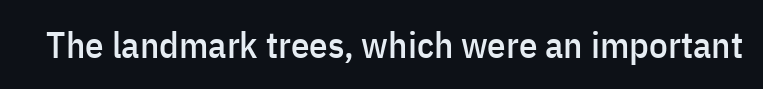
Q: Is the text italic (slanted)? A: No, it is upright.
Q: Is the typeface a serif or a sans-serif typeface? A: Sans-serif.
Q: Is the text underlined? A: No.
Q: Is the spacing between letters normal or unusually wide? A: Normal.
Q: Width (condensed, normal, or wide)? A: Condensed.
Q: Stroke contrast? A: Low.
Q: x-height? A: Medium.
Q: Monospaced? A: No.
